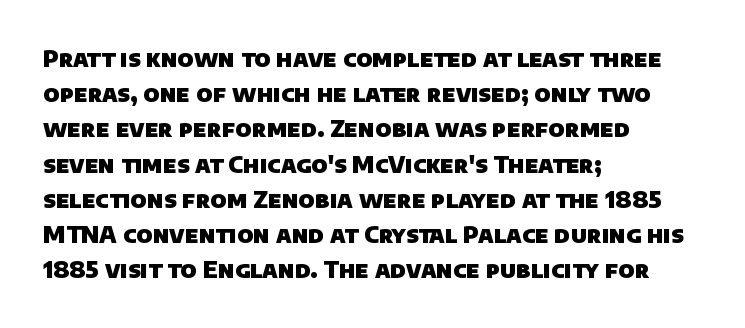
The image shows 23 px bold type; set left-aligned, normal line spacing (1.53x), normal letter spacing, not underlined.
